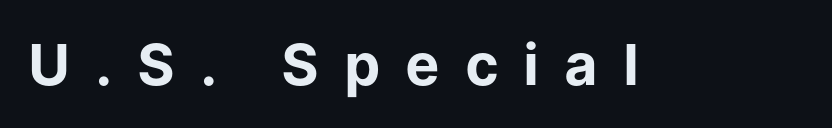
{"serif": "no", "italic": "no", "bold": "yes", "weight": "bold", "width": "normal", "stroke_contrast": "low", "x_height": "medium", "monospaced": "no", "underline": "no", "letter_spacing": "wide", "letter_spacing_em": 0.47, "glyph_px": 57}
